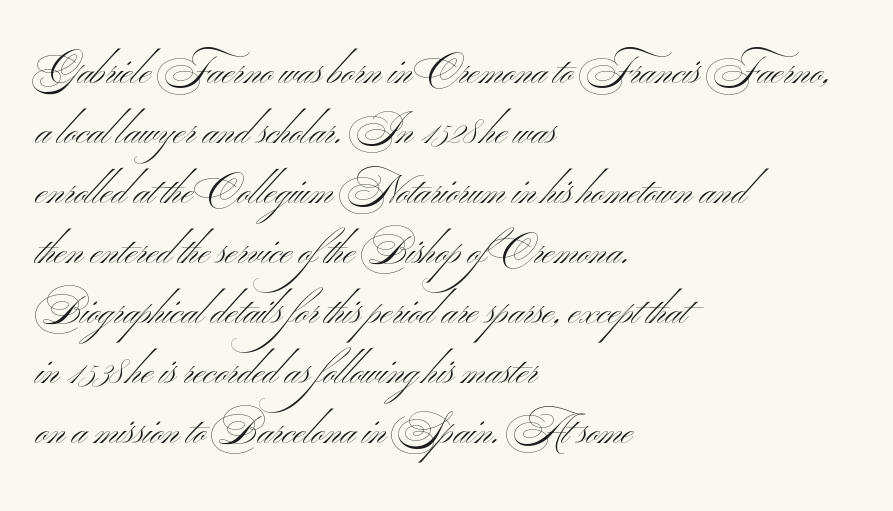
{"serif": "no", "bold": "no", "weight": "light", "width": "wide", "stroke_contrast": "medium", "x_height": "small", "monospaced": "no", "underline": "no", "align": "left", "line_spacing": "normal", "line_spacing_ratio": 1.5, "letter_spacing": "normal", "letter_spacing_em": 0.0, "glyph_px": 40}
